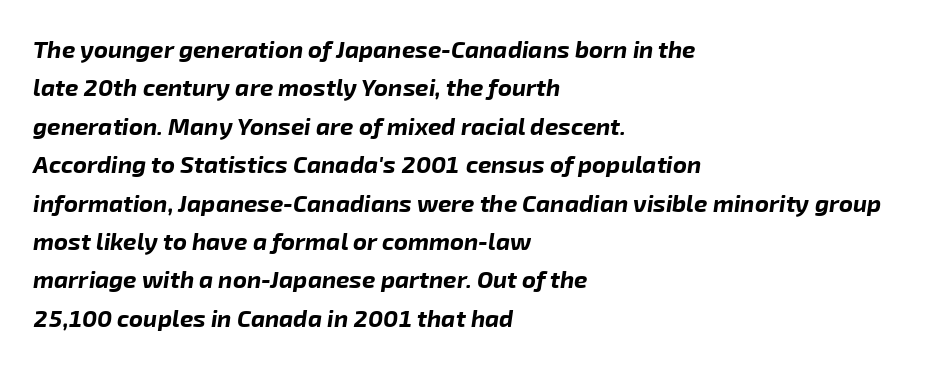
A typesetter would call this zero additional tracking. Each row of text sits above clean, open space. Notice how descenders clear the ascenders below comfortably — that's standard leading. Every row of glyphs begins at an identical x-position on the left. Slant detected: the letters are inclined.
